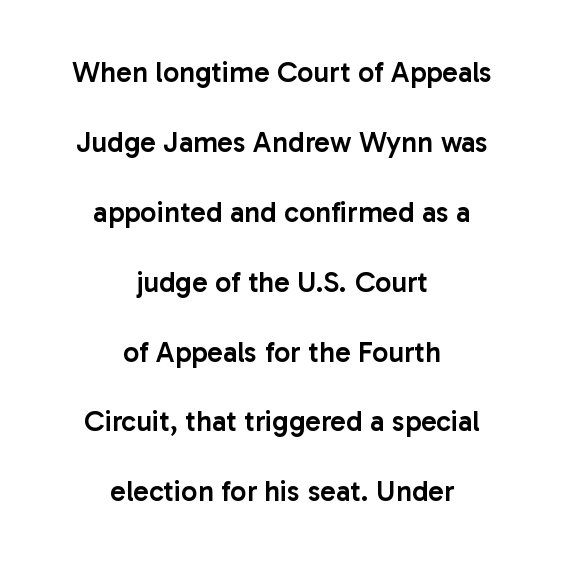
Note: no serifs on the glyphs. This is the in-between weight designers call semibold or demi. Airy leading. Descenders hang freely into open space.
